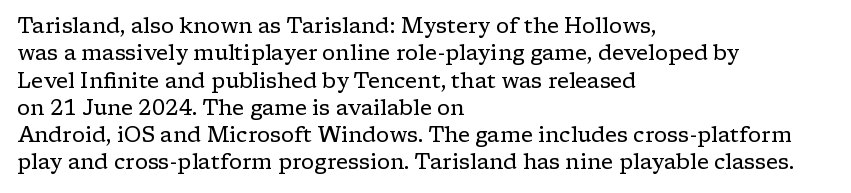
The image shows 21 px text type, upright; set left-aligned, normal line spacing (1.3x), normal letter spacing, not underlined.
